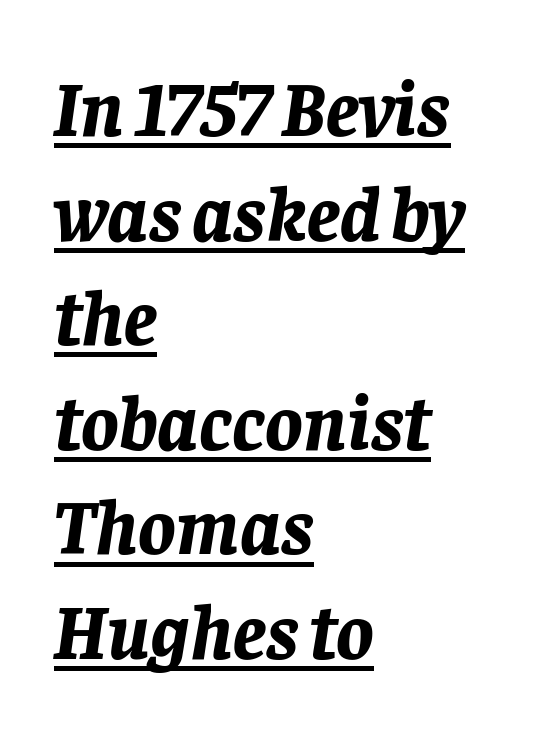
The image shows 78 px bold type, italic (leaning right); set left-aligned, normal line spacing (1.34x), normal letter spacing, underlined; low stroke contrast and a large x-height.
